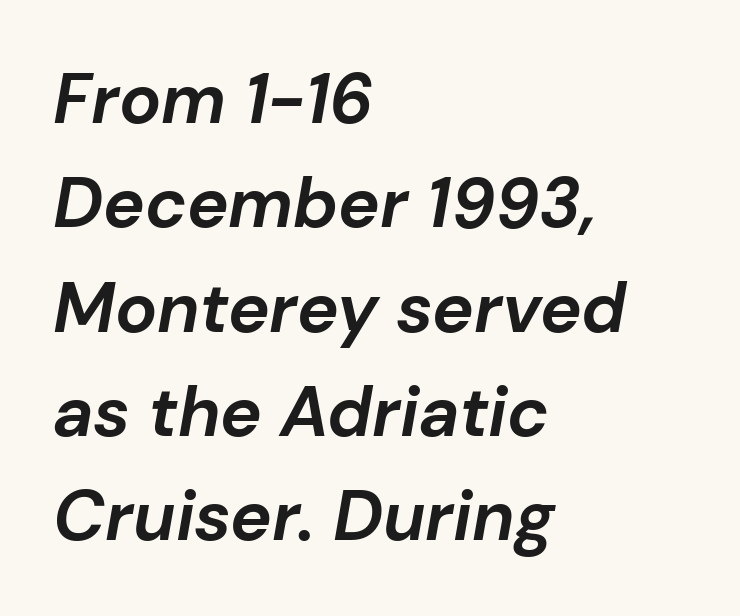
{"italic": "yes", "lean": "right", "slant_degrees": 10, "bold": "yes", "weight": "bold", "width": "normal", "stroke_contrast": "low", "x_height": "medium", "monospaced": "no", "underline": "no", "align": "left", "line_spacing": "normal", "line_spacing_ratio": 1.49, "letter_spacing": "normal", "letter_spacing_em": 0.0, "glyph_px": 70}
